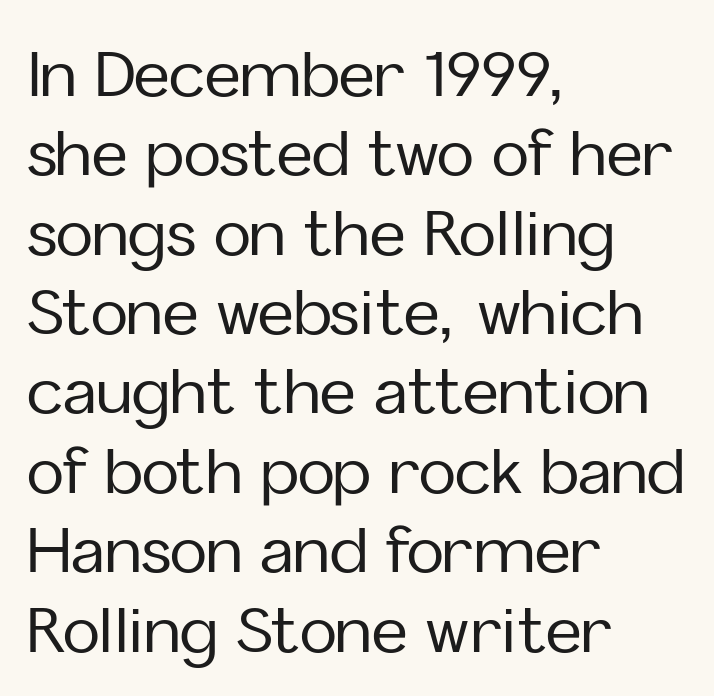
The image shows 62 px sans-serif type, upright; set left-aligned, normal line spacing (1.28x), normal letter spacing, not underlined; low stroke contrast and a medium x-height.
